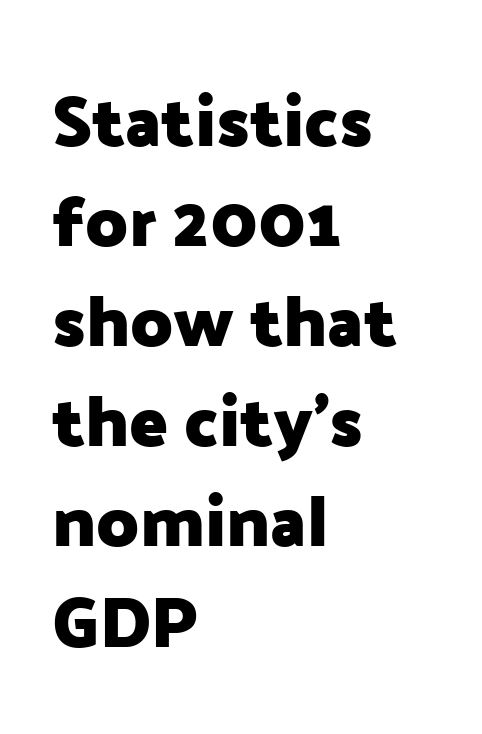
Q: Is the text bold? A: Yes.
Q: Is the text italic (slanted)? A: No, it is upright.
Q: Is the typeface a serif or a sans-serif typeface? A: Sans-serif.
Q: Is the text underlined? A: No.
Q: How is the paragraph aligned? A: Left-aligned.
Q: Is the spacing between letters normal or unusually wide? A: Normal.
Q: Is the spacing between lines tight, normal or loose? A: Normal.
Q: Width (condensed, normal, or wide)? A: Normal.
Q: Stroke contrast? A: Low.
Q: x-height? A: Medium.
Q: Monospaced? A: No.
